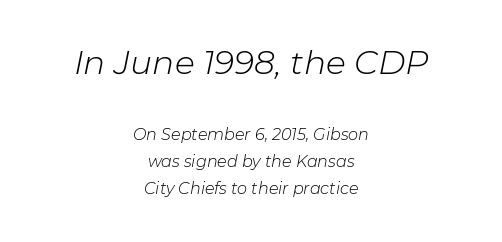
The image shows 33 px light type, italic (leaning right); set centered, normal line spacing (1.69x), normal letter spacing, not underlined; the first (top) block is 2.06x larger; low stroke contrast and a medium x-height.
